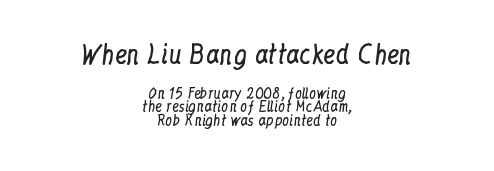
Q: Is the text bold? A: No.
Q: Is the text italic (slanted)? A: Yes.
Q: Is the text underlined? A: No.
Q: How is the paragraph aligned? A: Centered.
Q: Is the spacing between letters normal or unusually wide? A: Normal.
Q: Is the spacing between lines tight, normal or loose? A: Tight.
Q: Which block of text is set in a larger size, the first (top) or the second (bottom)? A: The first (top) one.
